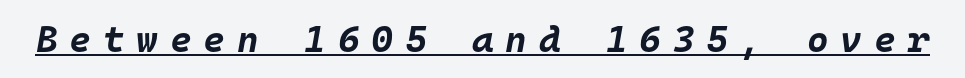
Q: Is the text bold? A: Yes.
Q: Is the text italic (slanted)? A: Yes, it leans right by about 10 degrees.
Q: Is the text underlined? A: Yes.
Q: Is the spacing between letters normal or unusually wide? A: Unusually wide.
Q: Width (condensed, normal, or wide)? A: Normal.
Q: Stroke contrast? A: Low.
Q: x-height? A: Large.
Q: Monospaced? A: Yes.
